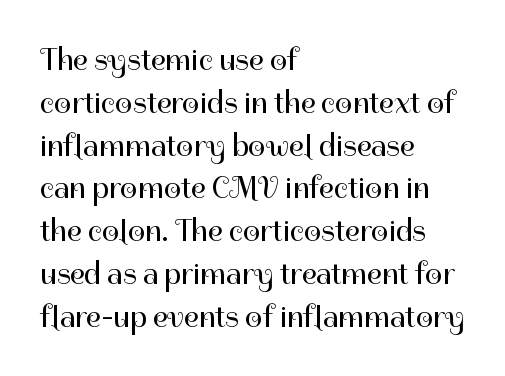
{"serif": "no", "italic": "no", "bold": "no", "weight": "regular", "width": "normal", "stroke_contrast": "high", "x_height": "medium", "monospaced": "no", "underline": "no", "align": "left", "line_spacing": "normal", "line_spacing_ratio": 1.38, "letter_spacing": "normal", "letter_spacing_em": 0.0, "glyph_px": 31}
